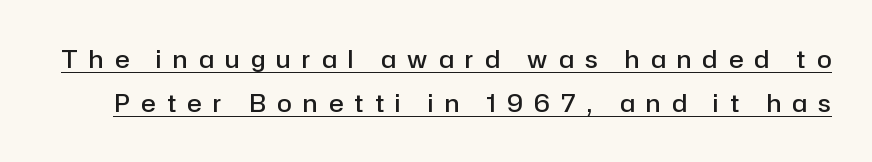
The image shows 24 px text type, upright; set line spacing 1.84x, unusually wide letter spacing (+0.48 em), underlined.
